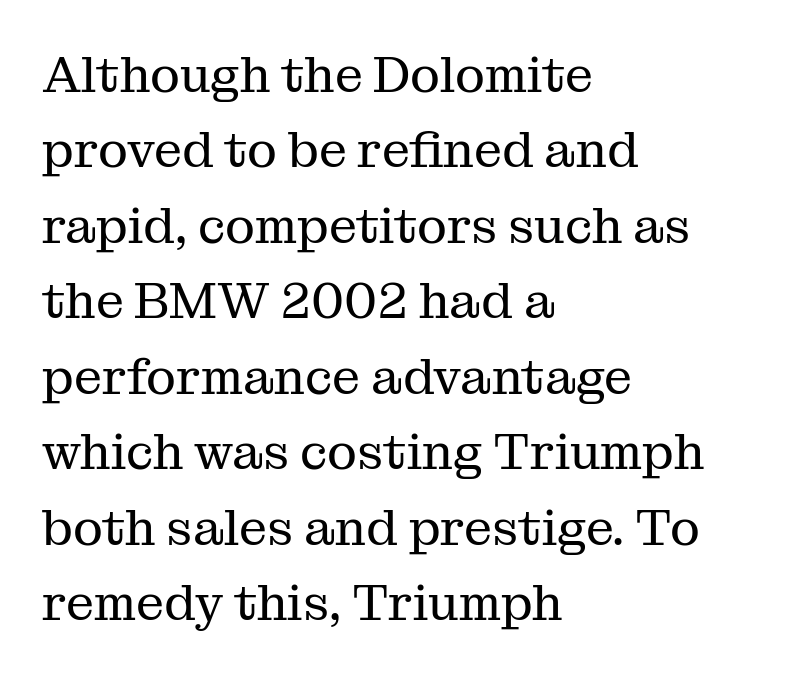
The image shows 50 px regular-weight serif type, upright; set left-aligned, normal line spacing (1.51x), normal letter spacing, not underlined; medium stroke contrast and a medium x-height.
